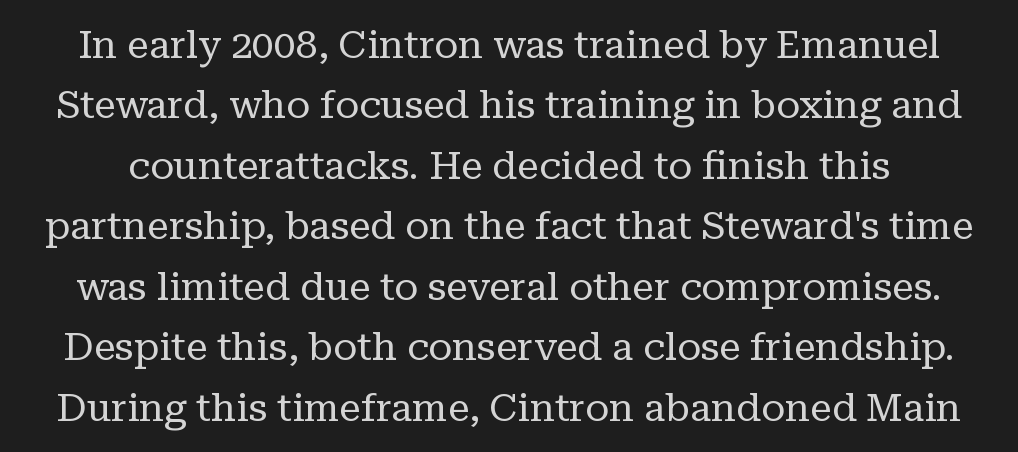
{"serif": "yes", "italic": "no", "bold": "no", "weight": "regular", "width": "normal", "stroke_contrast": "low", "x_height": "medium", "monospaced": "no", "underline": "no", "line_spacing": "normal", "line_spacing_ratio": 1.55, "letter_spacing": "normal", "letter_spacing_em": 0.0, "glyph_px": 39}
